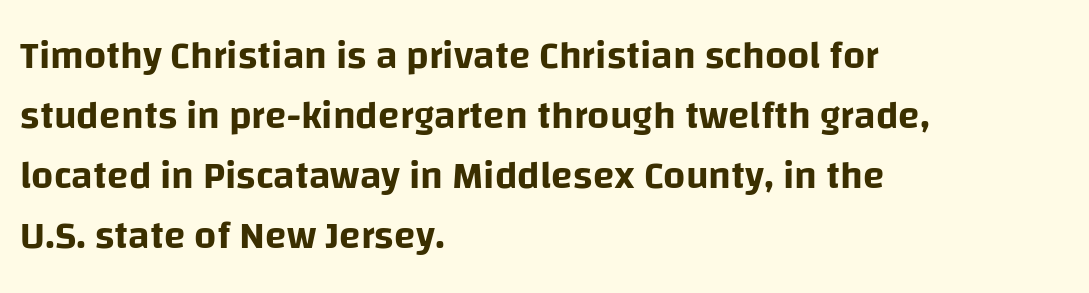
The image shows 39 px sans-serif type, upright; set left-aligned, normal line spacing (1.54x), normal letter spacing, not underlined; low stroke contrast and a large x-height.
